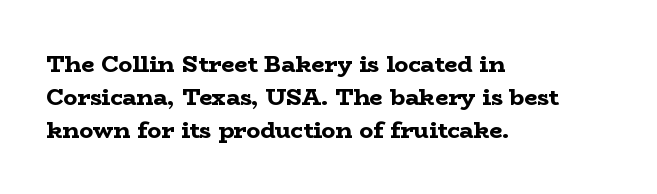
The gaps between neighbouring characters are ordinary and unremarkable. A dark, heavy texture on the line: the type is bold. Leftover space on each line is placed entirely after the last word. Reading down the column, the eye jumps a familiar distance to each next line. This is the regular roman posture of the typeface.
